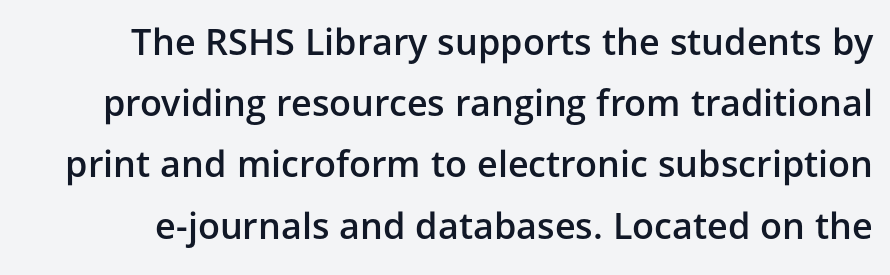
The rendering uses a moderate line-height, typical for paragraphs. This is sans-serif lettering, the kind often seen on screens and signage. The lettering stays uniformly vertical, giving the passage a roman look. Tracking here is standard; glyphs follow each other at the usual distance. The strip under each line holds only bare page.
